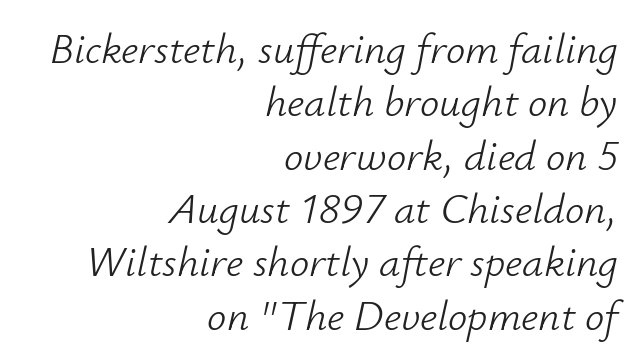
{"italic": "yes", "lean": "right", "slant_degrees": 12, "bold": "no", "weight": "light", "width": "normal", "stroke_contrast": "low", "x_height": "small", "monospaced": "no", "underline": "no", "align": "right", "line_spacing_ratio": 1.24, "letter_spacing": "normal", "letter_spacing_em": 0.0, "glyph_px": 43}
